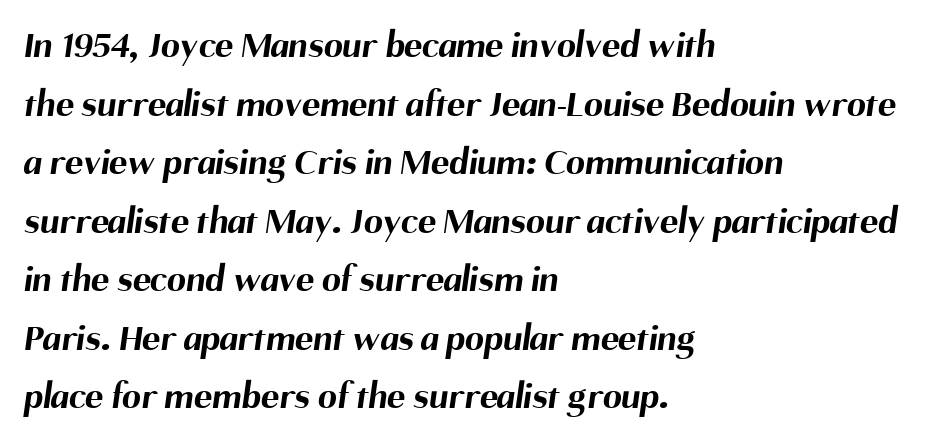
The image shows 38 px bold sans-serif type; set left-aligned, normal line spacing (1.54x), normal letter spacing, not underlined; medium stroke contrast and a medium x-height.
